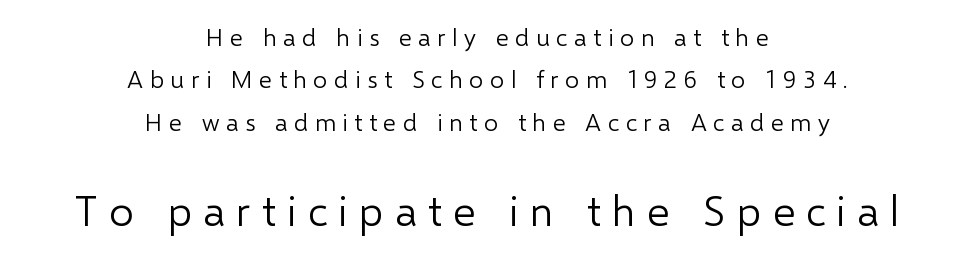
A typesetter would call this proportional, since set widths differ per character. The text block is weighted toward neither margin, spreading evenly from the middle. Stroke thickness stays within the range of a standard reading face or lighter. Notice how descenders clear the ascenders below comfortably — that's standard leading. Someone cranked the tracking dial way up on this one.
